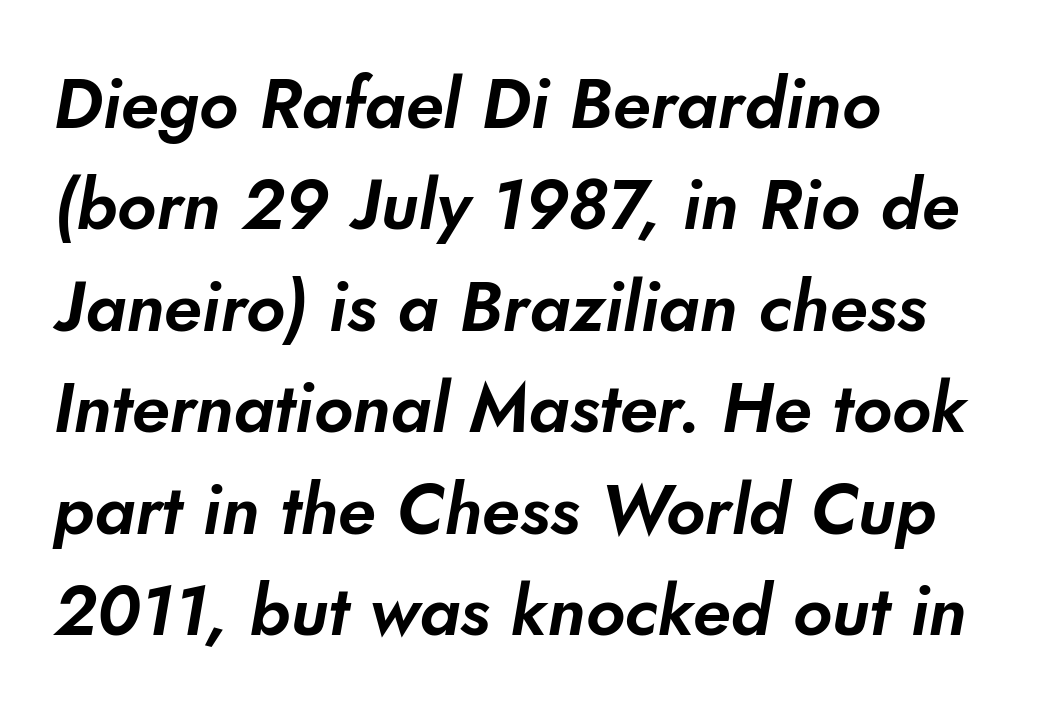
The image shows 70 px sans-serif type; set left-aligned, normal line spacing (1.45x), normal letter spacing, not underlined; low stroke contrast and a small x-height.
